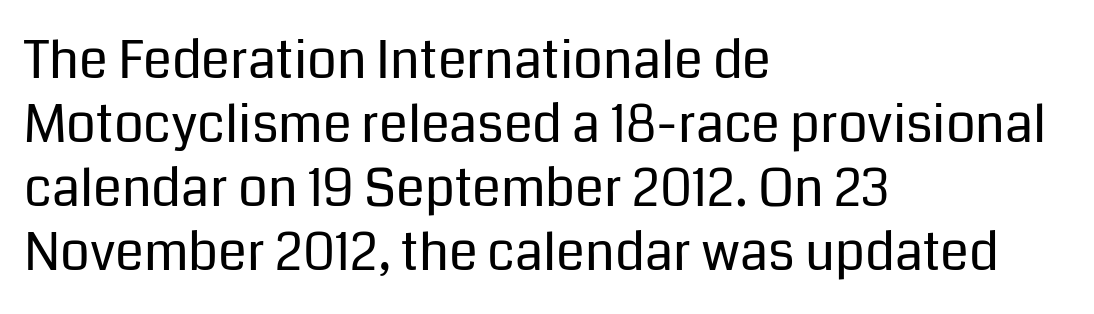
Letterform terminals end flat and unadorned throughout the passage. The typesetting does not lean heavy: it is not bold. The specimen omits any rule beneath the text block's lines. The line texture is even and compact thanks to regular tracking. Every row of glyphs begins at an identical x-position on the left. Characters remain perfectly vertical along every line.
